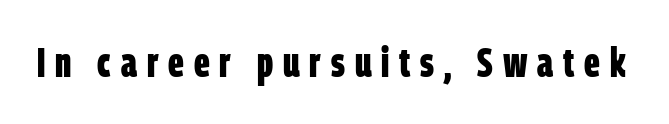
Each glyph is drawn with heavy, bold strokes. A typesetter would label this face a sans. Loose tracking; the words dissolve into strings of separated letters. The zone under the glyphs is completely vacant. The face used here is proportionally spaced, like ordinary book or web type.
